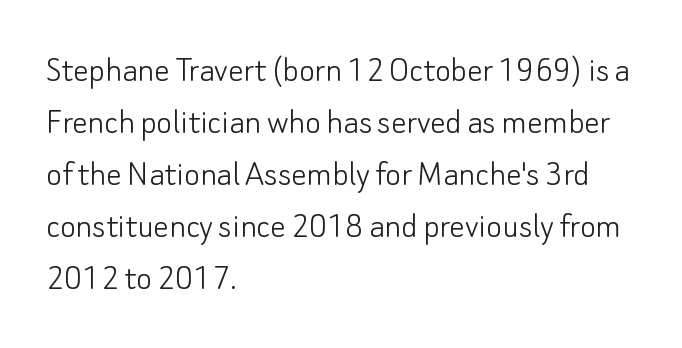
Observe the absence of serifs on each vertical stroke in this sample. Rows of type keep a routine distance in the vertical direction. Type without underlining. The rendering uses natural spacing where letterforms have individual widths. The axis of the letterforms is exactly vertical.
